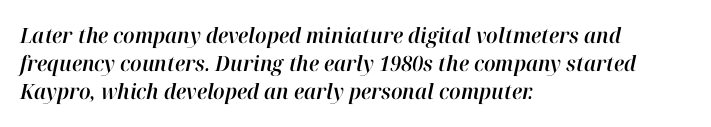
Q: Is the text italic (slanted)? A: Yes, it leans right by about 12 degrees.
Q: Is the text underlined? A: No.
Q: How is the paragraph aligned? A: Left-aligned.
Q: Is the spacing between letters normal or unusually wide? A: Normal.
Q: Is the spacing between lines tight, normal or loose? A: Normal.
